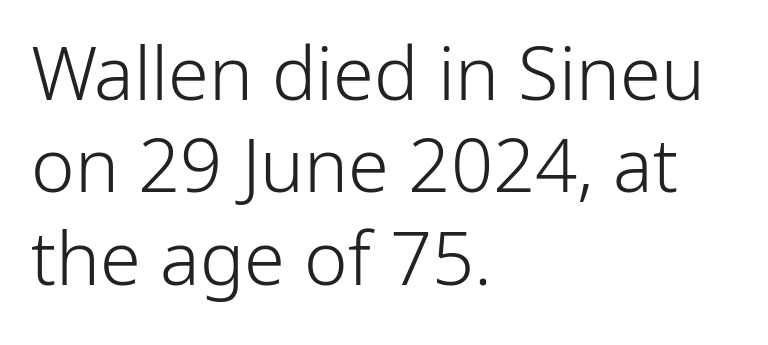
{"serif": "no", "italic": "no", "bold": "no", "weight": "light", "width": "normal", "stroke_contrast": "low", "x_height": "medium", "monospaced": "no", "underline": "no", "align": "left", "line_spacing": "normal", "line_spacing_ratio": 1.25, "letter_spacing": "normal", "letter_spacing_em": 0.0, "glyph_px": 74}
